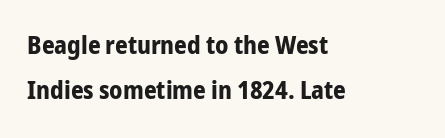
The image shows 25 px bold type, upright; set left-aligned, line spacing 1.8x, normal letter spacing, not underlined.
